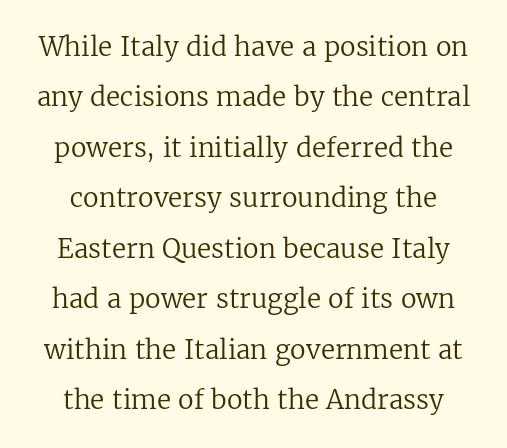
{"italic": "no", "bold": "no", "underline": "no", "line_spacing": "loose", "line_spacing_ratio": 1.94, "letter_spacing": "normal", "letter_spacing_em": 0.0, "glyph_px": 26}
